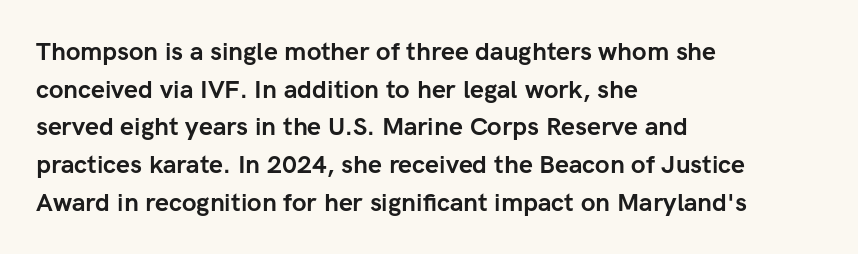
Students, note that the glyphs here touch the page at normal intervals. The vertical gap from one line to the next is medium. The lettering stays uniformly vertical, giving the passage a roman look. The lines are quadded left. Heft: maximum for text — a bold. Type without underlining.
